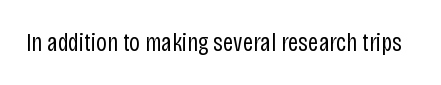
The image shows 26 px text type, upright; set normal letter spacing, not underlined.
